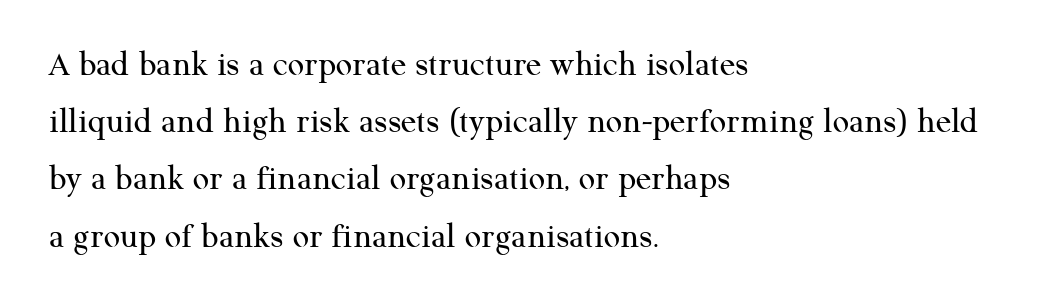
Q: Is the text bold? A: No.
Q: Is the text italic (slanted)? A: No, it is upright.
Q: Is the typeface a serif or a sans-serif typeface? A: Serif.
Q: Is the text underlined? A: No.
Q: How is the paragraph aligned? A: Left-aligned.
Q: Is the spacing between letters normal or unusually wide? A: Normal.
Q: Is the spacing between lines tight, normal or loose? A: Normal.
Q: Width (condensed, normal, or wide)? A: Normal.
Q: Stroke contrast? A: Medium.
Q: x-height? A: Medium.
Q: Monospaced? A: No.
